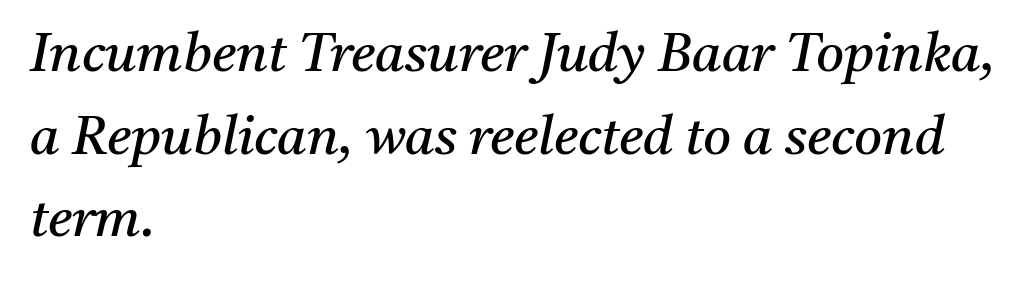
The image shows 54 px regular-weight serif type, italic (leaning right); set left-aligned, normal line spacing (1.53x), normal letter spacing, not underlined; medium stroke contrast and a medium x-height.
